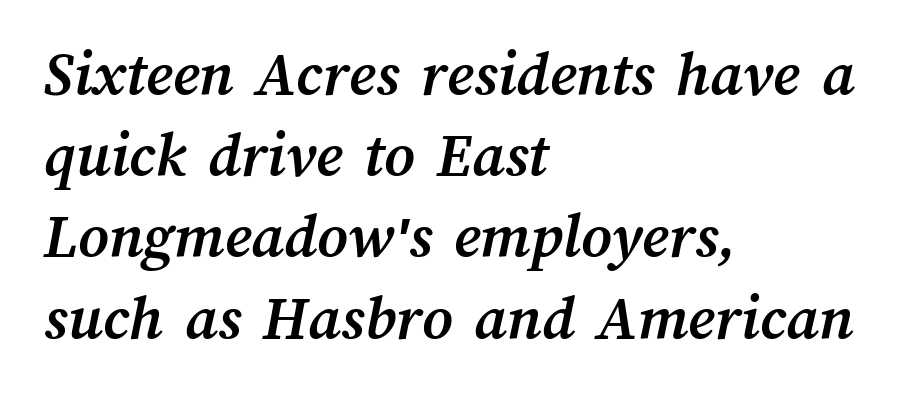
The image shows 65 px semibold type; set left-aligned, normal line spacing (1.25x), normal letter spacing, not underlined; medium stroke contrast and a medium x-height.
